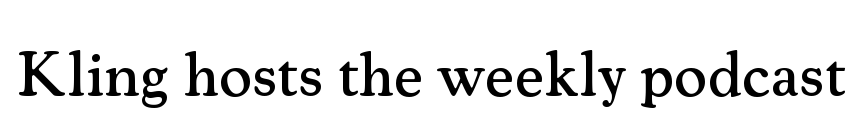
Q: Is the text italic (slanted)? A: No, it is upright.
Q: Is the typeface a serif or a sans-serif typeface? A: Serif.
Q: Is the text underlined? A: No.
Q: Is the spacing between letters normal or unusually wide? A: Normal.
Q: Width (condensed, normal, or wide)? A: Normal.
Q: Stroke contrast? A: Medium.
Q: x-height? A: Small.
Q: Monospaced? A: No.
